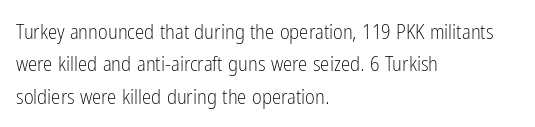
Words float on clear page, feet unadorned. Letters have the restrained weight of plain body copy at most. Horizontal alignment here is leftward, the default for most running prose. Whoever set this chose a conventional vertical rhythm. This sample uses an upright cut, with every glyph sitting square on the baseline.
